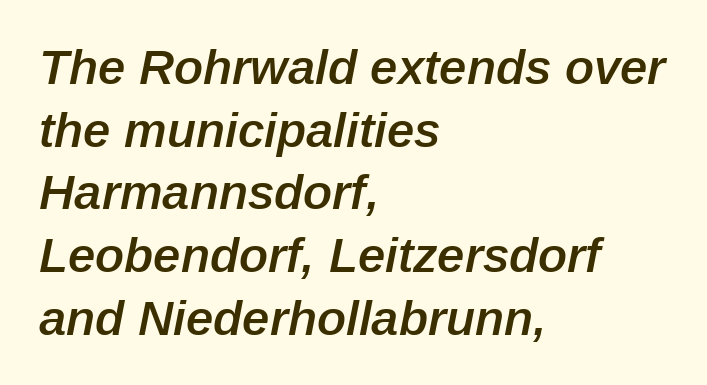
Q: Is the text bold? A: Semi-bold.
Q: Is the text italic (slanted)? A: Yes, it leans right by about 12 degrees.
Q: Is the text underlined? A: No.
Q: How is the paragraph aligned? A: Left-aligned.
Q: Is the spacing between letters normal or unusually wide? A: Normal.
Q: Is the spacing between lines tight, normal or loose? A: Normal.
Q: Width (condensed, normal, or wide)? A: Normal.
Q: Stroke contrast? A: Low.
Q: x-height? A: Medium.
Q: Monospaced? A: No.
